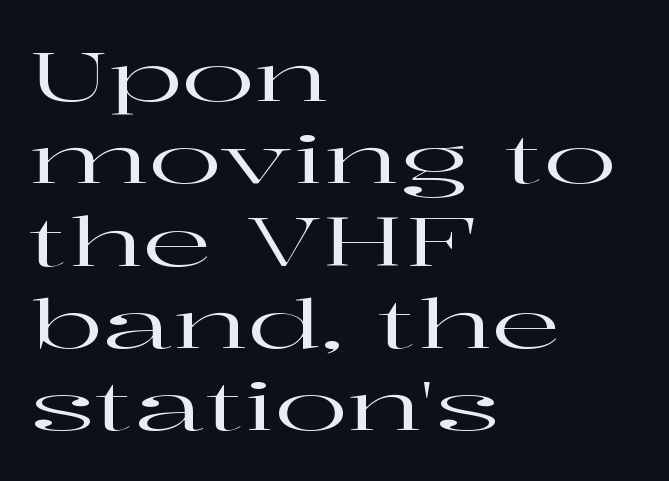
Q: Is the text italic (slanted)? A: No, it is upright.
Q: Is the typeface a serif or a sans-serif typeface? A: Serif.
Q: Is the text underlined? A: No.
Q: How is the paragraph aligned? A: Left-aligned.
Q: Is the spacing between letters normal or unusually wide? A: Normal.
Q: Width (condensed, normal, or wide)? A: Wide.
Q: Stroke contrast? A: High.
Q: x-height? A: Medium.
Q: Monospaced? A: No.
